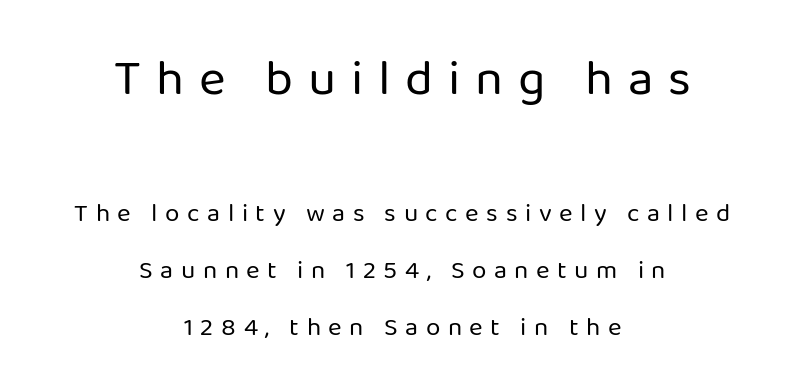
The lines are quadded center. Stem width sits at or under what a default text font uses. Character size in the leading block exceeds that of the trailing block. How are the letters spaced? Widely, with obvious added tracking. Has an underline been added? It has not. Stroke terminals: plain, sans-serif.
